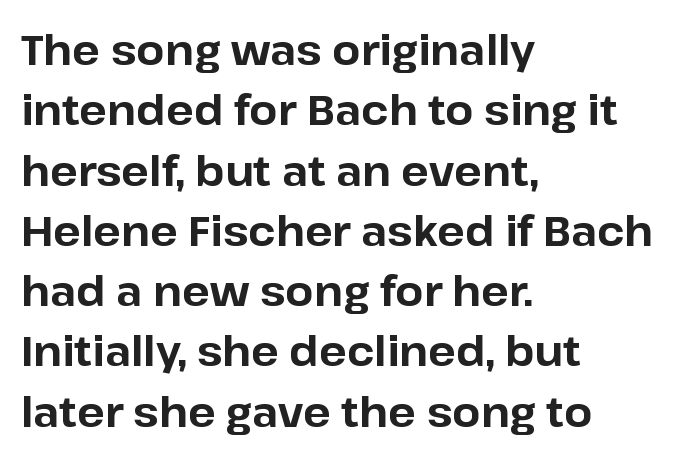
{"serif": "no", "italic": "no", "bold": "yes", "weight": "bold", "width": "normal", "stroke_contrast": "low", "x_height": "medium", "monospaced": "no", "underline": "no", "align": "left", "line_spacing": "normal", "line_spacing_ratio": 1.47, "letter_spacing": "normal", "letter_spacing_em": 0.0, "glyph_px": 41}
